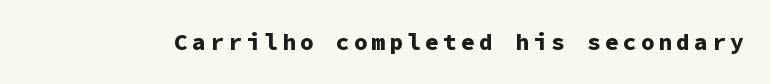
The words here are not underlined. Ascenders rise straight up at ninety degrees. What weight is shown? A full bold with thick strokes.
